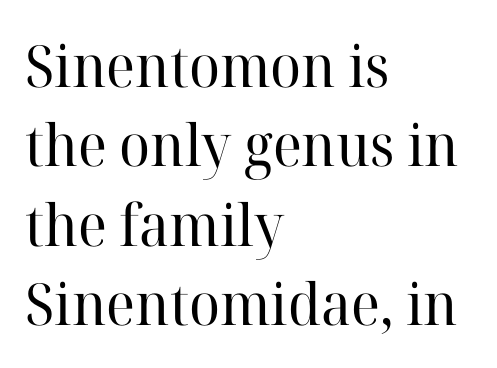
The image shows 58 px regular-weight serif type, upright; set left-aligned, normal line spacing (1.37x), normal letter spacing, not underlined; high stroke contrast and a medium x-height.
